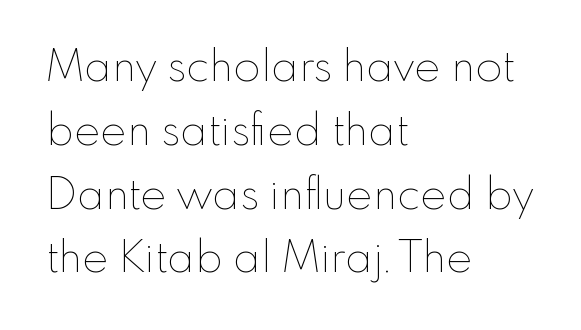
{"italic": "no", "bold": "no", "weight": "thin", "width": "normal", "stroke_contrast": "low", "x_height": "small", "monospaced": "no", "underline": "no", "align": "left", "line_spacing": "normal", "line_spacing_ratio": 1.45, "letter_spacing": "normal", "letter_spacing_em": 0.0, "glyph_px": 44}
